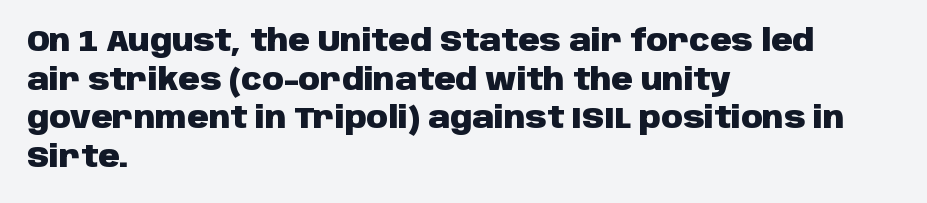
{"serif": "no", "italic": "no", "bold": "yes", "weight": "heavy", "width": "normal", "stroke_contrast": "low", "x_height": "large", "monospaced": "no", "underline": "no", "align": "left", "line_spacing": "normal", "line_spacing_ratio": 1.29, "letter_spacing": "normal", "letter_spacing_em": 0.0, "glyph_px": 30}
